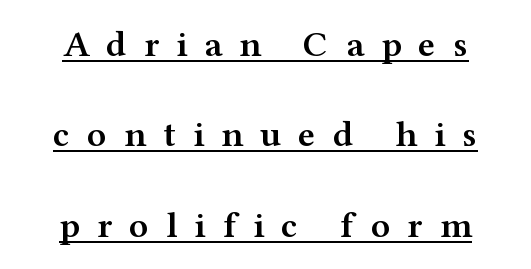
{"serif": "yes", "italic": "no", "bold": "semi", "weight": "semibold", "width": "wide", "stroke_contrast": "medium", "x_height": "medium", "monospaced": "no", "underline": "yes", "align": "center", "line_spacing": "loose", "line_spacing_ratio": 2.44, "letter_spacing": "wide", "letter_spacing_em": 0.46, "glyph_px": 37}
